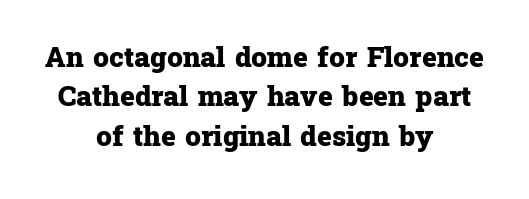
The image shows 28 px heavy serif type, upright; set centered, normal line spacing (1.41x), normal letter spacing, not underlined; low stroke contrast and a medium x-height.
